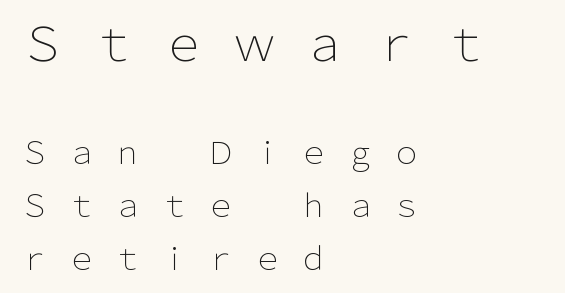
Look at the tracking — it's clearly loosened, letters drifting apart. No feet cap the strokes, marking this as sans-serif type. The space beneath each line is pristine and unruled. Here the designer chose a conventional face with non-uniform glyph widths.
